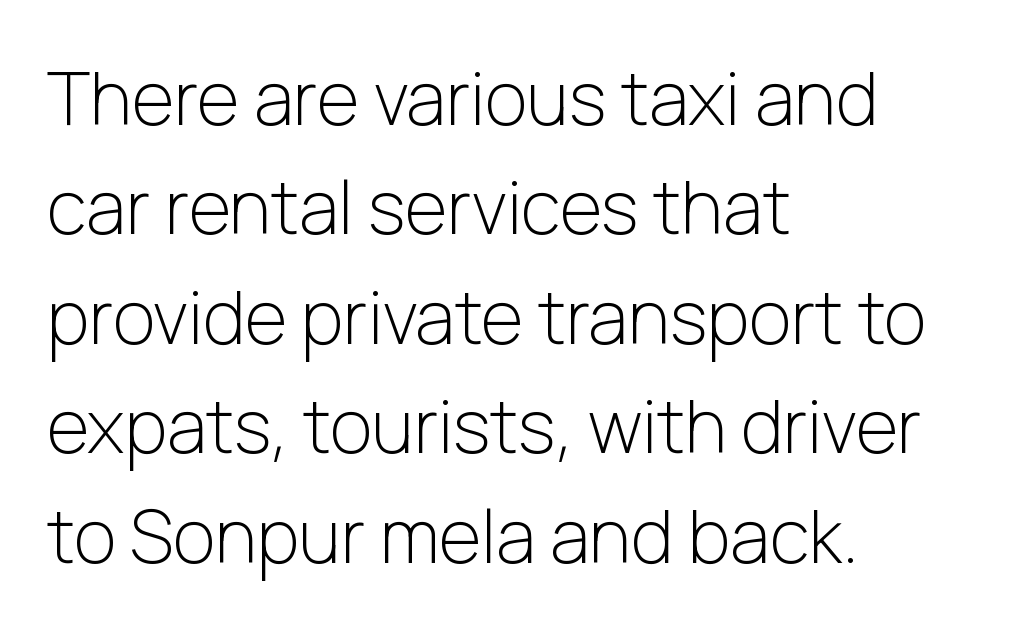
{"serif": "no", "italic": "no", "bold": "no", "weight": "light", "width": "normal", "stroke_contrast": "low", "x_height": "medium", "monospaced": "no", "underline": "no", "align": "left", "line_spacing": "normal", "line_spacing_ratio": 1.5, "letter_spacing": "normal", "letter_spacing_em": 0.0, "glyph_px": 73}
